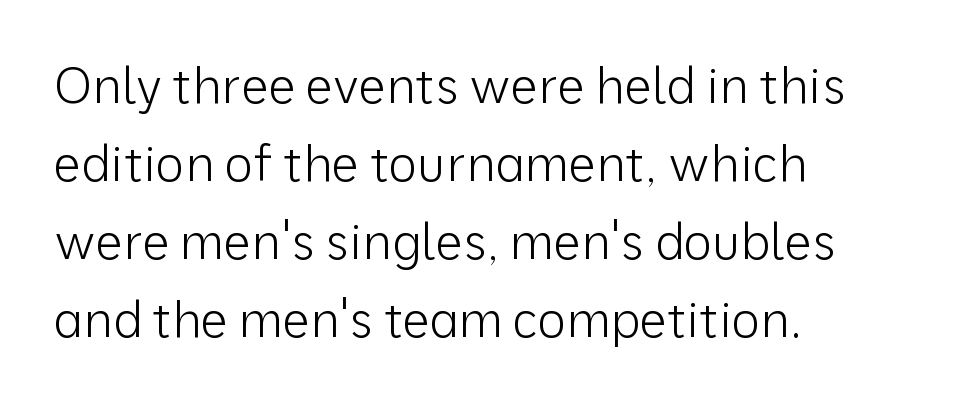
Q: Is the text bold? A: No.
Q: Is the text italic (slanted)? A: No, it is upright.
Q: Is the typeface a serif or a sans-serif typeface? A: Sans-serif.
Q: Is the text underlined? A: No.
Q: How is the paragraph aligned? A: Left-aligned.
Q: Is the spacing between letters normal or unusually wide? A: Normal.
Q: Is the spacing between lines tight, normal or loose? A: Normal.
Q: Width (condensed, normal, or wide)? A: Normal.
Q: Stroke contrast? A: Low.
Q: x-height? A: Medium.
Q: Monospaced? A: No.
